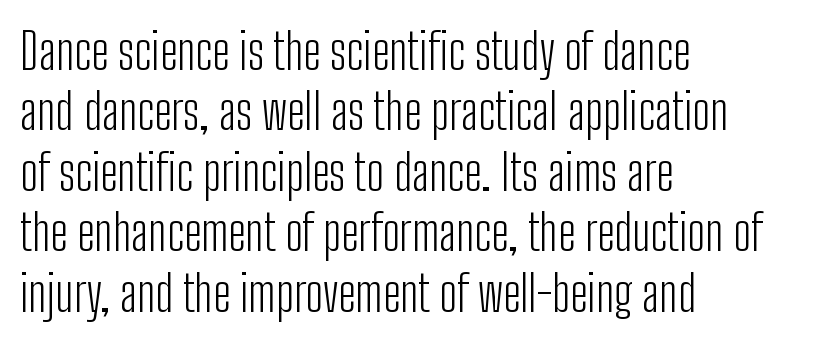
{"serif": "no", "italic": "no", "bold": "no", "weight": "light", "width": "condensed", "stroke_contrast": "low", "x_height": "medium", "monospaced": "no", "underline": "no", "align": "left", "line_spacing_ratio": 1.21, "letter_spacing": "normal", "letter_spacing_em": 0.0, "glyph_px": 50}
